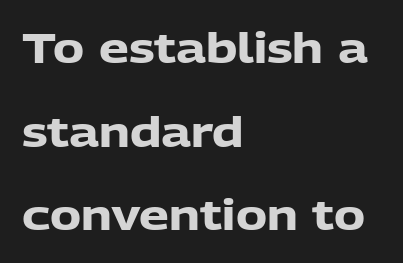
{"serif": "no", "italic": "no", "bold": "yes", "weight": "heavy", "width": "normal", "stroke_contrast": "low", "x_height": "medium", "monospaced": "no", "underline": "no", "align": "left", "line_spacing": "loose", "line_spacing_ratio": 1.99, "letter_spacing": "normal", "letter_spacing_em": 0.0, "glyph_px": 42}
